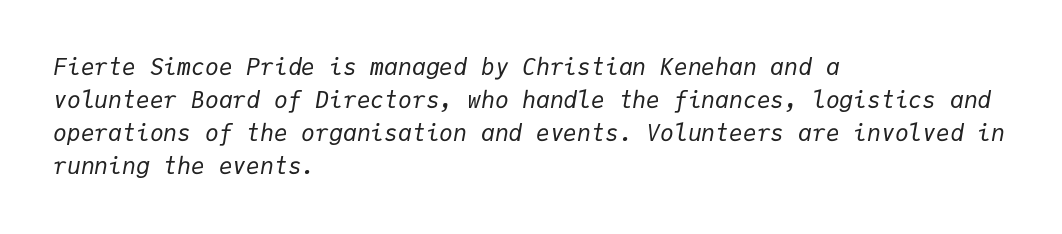
{"italic": "yes", "lean": "right", "slant_degrees": 9, "bold": "no", "underline": "no", "align": "left", "line_spacing": "normal", "line_spacing_ratio": 1.44, "letter_spacing": "normal", "letter_spacing_em": 0.0, "glyph_px": 23}
